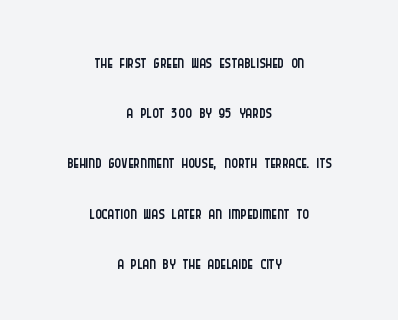
The image shows 25 px text type, upright; set centered, loose line spacing (2.01x), normal letter spacing, not underlined.
